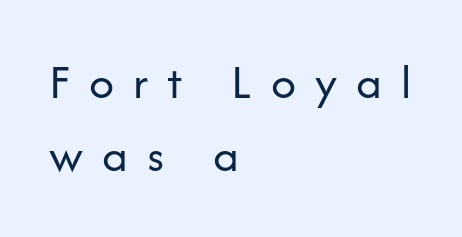
Q: Is the text bold? A: No.
Q: Is the text italic (slanted)? A: No, it is upright.
Q: Is the typeface a serif or a sans-serif typeface? A: Sans-serif.
Q: Is the text underlined? A: No.
Q: How is the paragraph aligned? A: Left-aligned.
Q: Is the spacing between letters normal or unusually wide? A: Unusually wide.
Q: Is the spacing between lines tight, normal or loose? A: Normal.
Q: Width (condensed, normal, or wide)? A: Normal.
Q: Stroke contrast? A: Low.
Q: x-height? A: Medium.
Q: Monospaced? A: No.
